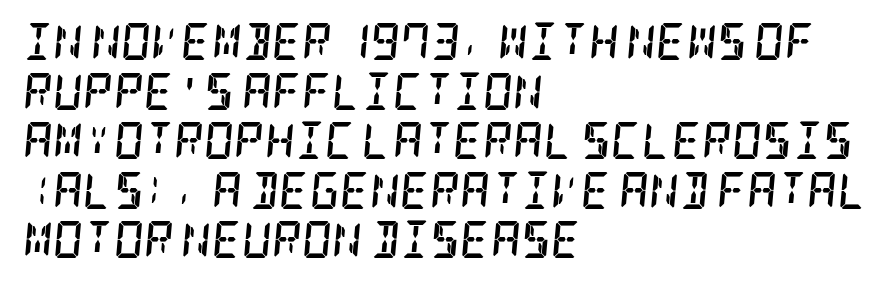
{"serif": "yes", "italic": "yes", "lean": "right", "slant_degrees": 5, "bold": "yes", "weight": "semibold", "width": "condensed", "stroke_contrast": "low", "x_height": "large", "underline": "no", "align": "left", "line_spacing": "normal", "line_spacing_ratio": 1.34, "letter_spacing": "normal", "letter_spacing_em": 0.0, "glyph_px": 37}
